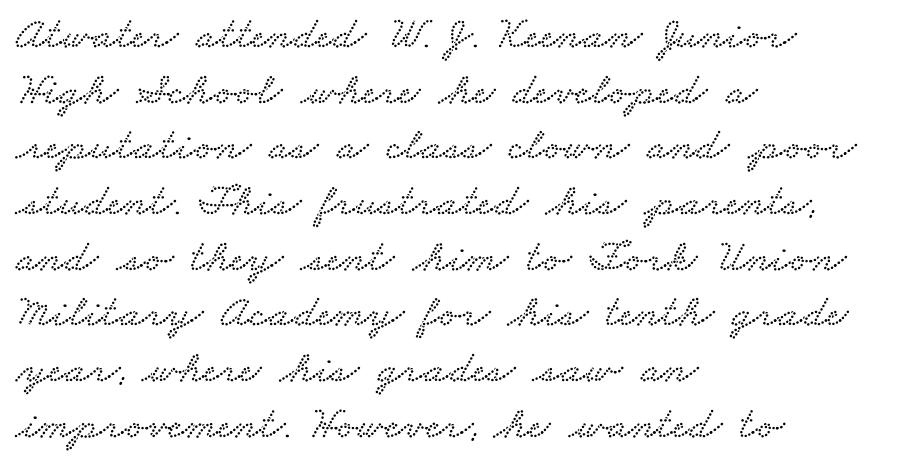
The image shows 46 px wide serif type; set left-aligned, line spacing 1.21x, normal letter spacing, not underlined; low stroke contrast and a small x-height.
